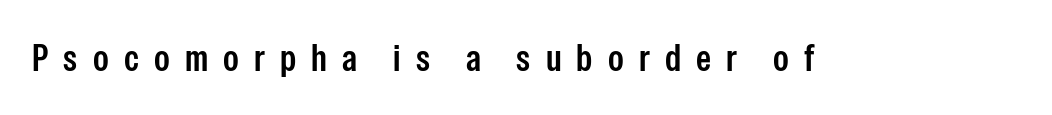
Display-style spreading of the glyphs; the letterfit is very open. Serif or sans? Sans — the stroke terminals are bare. This sample has the flowing, uneven cadence of proportional lettering. The face used here is a semibold: visibly heavier than regular, lighter than bold.
